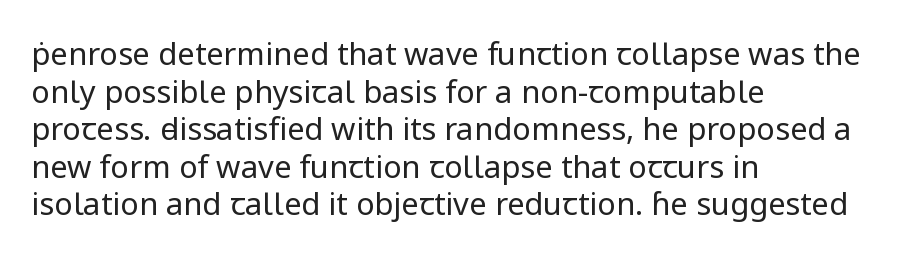
{"serif": "no", "italic": "no", "bold": "no", "weight": "regular", "width": "normal", "stroke_contrast": "low", "x_height": "medium", "monospaced": "no", "underline": "no", "align": "left", "line_spacing_ratio": 1.21, "letter_spacing": "normal", "letter_spacing_em": 0.0, "glyph_px": 31}
